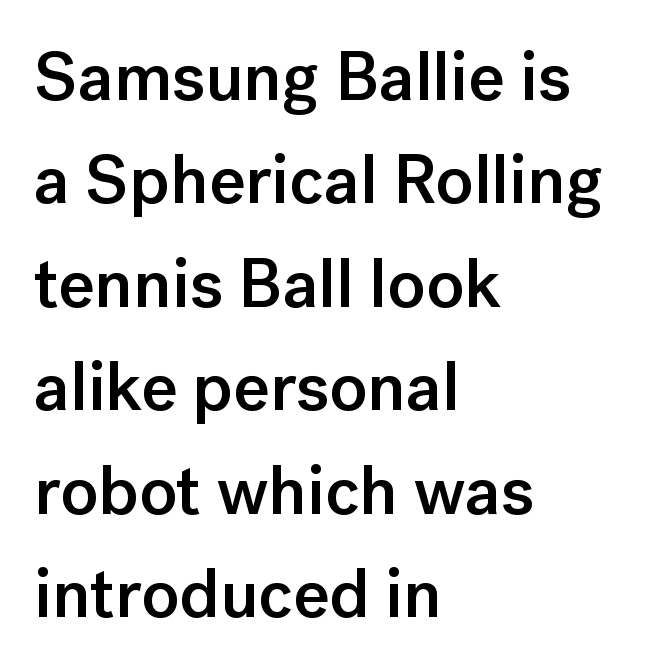
Q: Is the text bold? A: Semi-bold.
Q: Is the text italic (slanted)? A: No, it is upright.
Q: Is the typeface a serif or a sans-serif typeface? A: Sans-serif.
Q: Is the text underlined? A: No.
Q: How is the paragraph aligned? A: Left-aligned.
Q: Is the spacing between letters normal or unusually wide? A: Normal.
Q: Is the spacing between lines tight, normal or loose? A: Normal.
Q: Width (condensed, normal, or wide)? A: Normal.
Q: Stroke contrast? A: Low.
Q: x-height? A: Medium.
Q: Monospaced? A: No.
